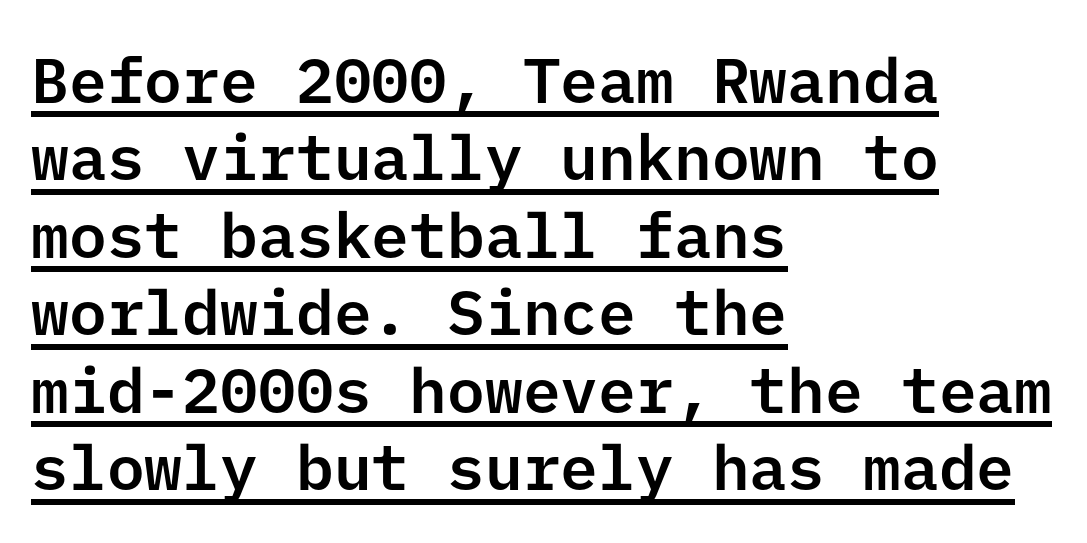
Nothing unusual about the tracking: characters are spaced as the font intends. The lines are quadded left. No italicization has been applied; the sample stays upright. Stroke terminals: plain, sans-serif. Beneath each row of characters lies a ruled line.
